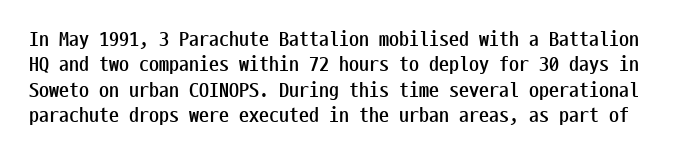
Q: Is the text bold? A: Yes.
Q: Is the text italic (slanted)? A: No, it is upright.
Q: Is the text underlined? A: No.
Q: Is the spacing between letters normal or unusually wide? A: Normal.
Q: Is the spacing between lines tight, normal or loose? A: Normal.
